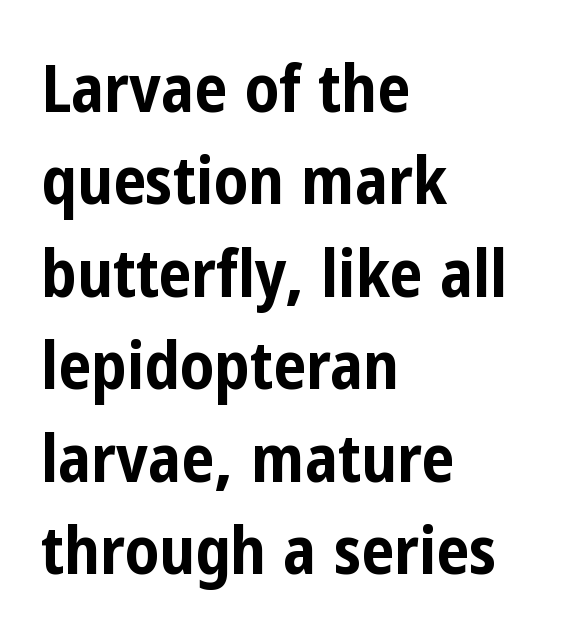
Each new line begins a customary step beneath the previous one. Between one letter and the next there's only the usual sliver of space. The face used here has the dense, thick strokes of a bold. Is the block centered? No — it sits flush against the left margin. Is this a fixed-width face? No — the glyphs have proportional, varying widths. The passage shown is not underscored anywhere.
